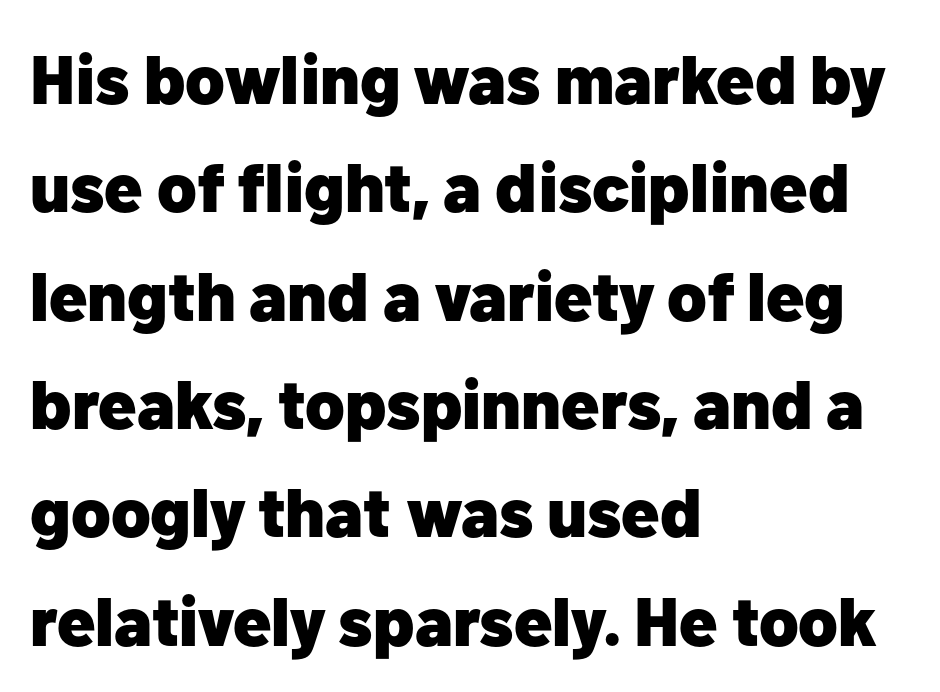
The image shows 69 px heavy sans-serif type, upright; set left-aligned, normal line spacing (1.57x), normal letter spacing, not underlined; low stroke contrast and a medium x-height.
